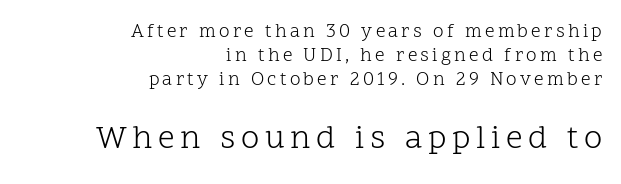
The image shows 33 px light serif type, upright; set right-aligned, normal line spacing (1.26x), not underlined; the second (bottom) block is 1.74x larger; low stroke contrast and a medium x-height.
